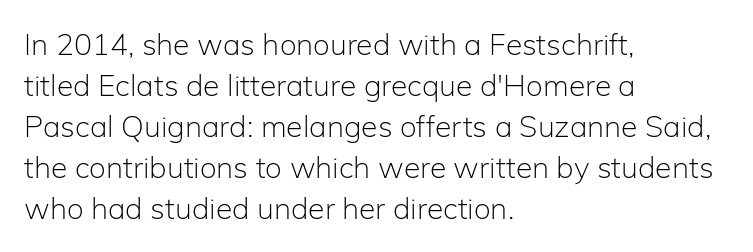
The image shows 30 px light sans-serif type, upright; set left-aligned, normal line spacing (1.37x), normal letter spacing, not underlined; low stroke contrast and a medium x-height.
